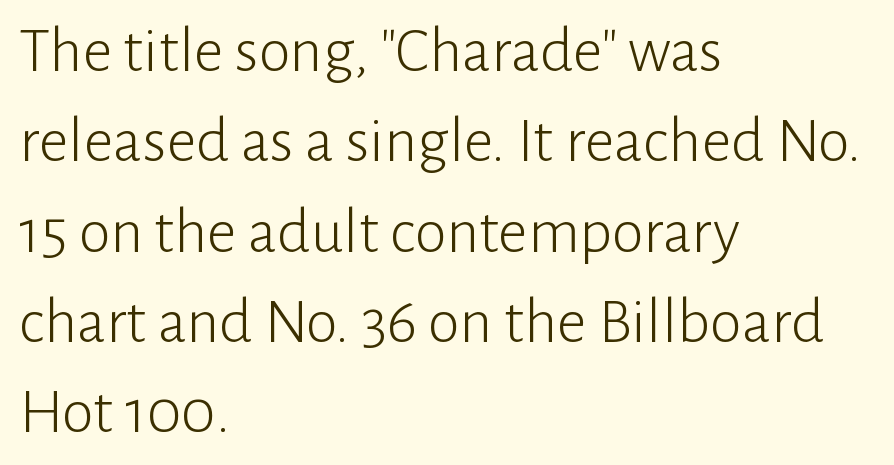
Q: Is the text bold? A: No.
Q: Is the text italic (slanted)? A: No, it is upright.
Q: Is the typeface a serif or a sans-serif typeface? A: Sans-serif.
Q: Is the text underlined? A: No.
Q: How is the paragraph aligned? A: Left-aligned.
Q: Is the spacing between letters normal or unusually wide? A: Normal.
Q: Is the spacing between lines tight, normal or loose? A: Normal.
Q: Width (condensed, normal, or wide)? A: Normal.
Q: Stroke contrast? A: Low.
Q: x-height? A: Medium.
Q: Monospaced? A: No.
